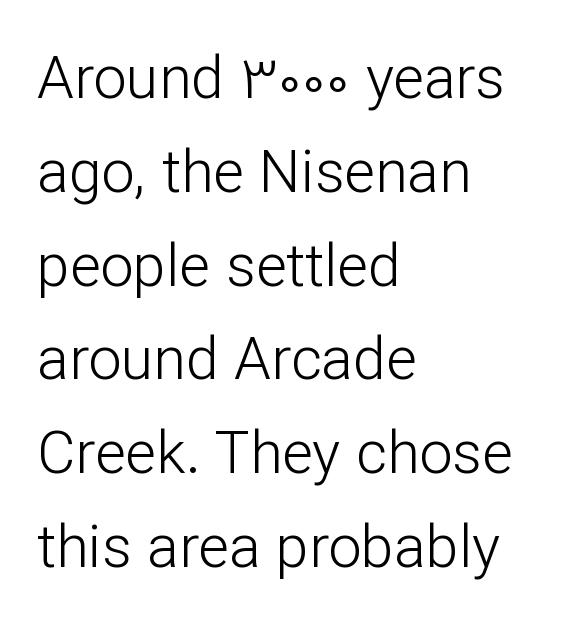
The image shows 59 px light sans-serif type, upright; set left-aligned, normal line spacing (1.59x), normal letter spacing, not underlined; low stroke contrast and a medium x-height.
